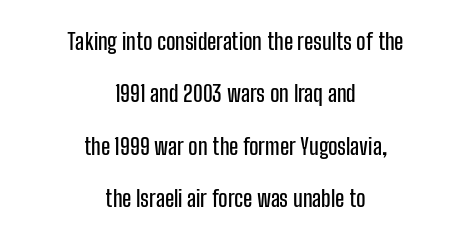
The glyphs are unaccompanied by any horizontal stroke below them. A centered setting, common on invitations and titles, is used for this passage. You could fit nearly another row in the gap between these rows. The lettering stays uniformly vertical, giving the passage a roman look. Short note: letters normally spaced.
